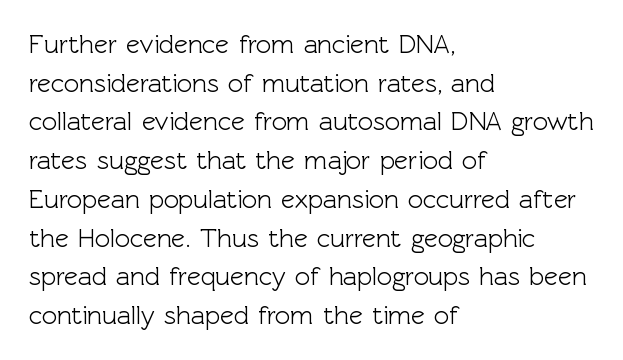
If you measured baseline to baseline, you'd find a middling distance. The line texture is even and compact thanks to regular tracking. Descender tails drop into unmarked territory. Posture: upright roman. Horizontally, the lines are justified to the leading edge only.
